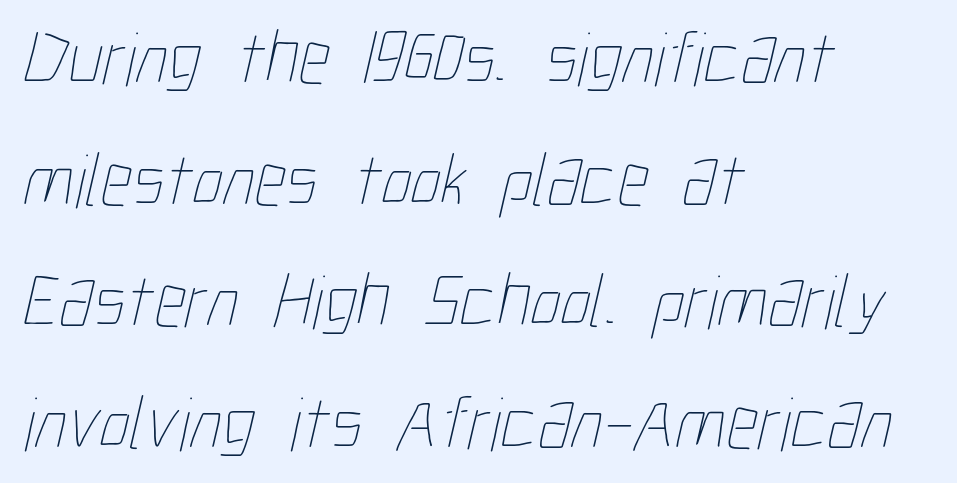
Q: Is the text bold? A: No.
Q: Is the text underlined? A: No.
Q: How is the paragraph aligned? A: Left-aligned.
Q: Is the spacing between letters normal or unusually wide? A: Normal.
Q: Is the spacing between lines tight, normal or loose? A: Normal.
Q: Width (condensed, normal, or wide)? A: Condensed.
Q: Stroke contrast? A: Low.
Q: x-height? A: Medium.
Q: Monospaced? A: No.
